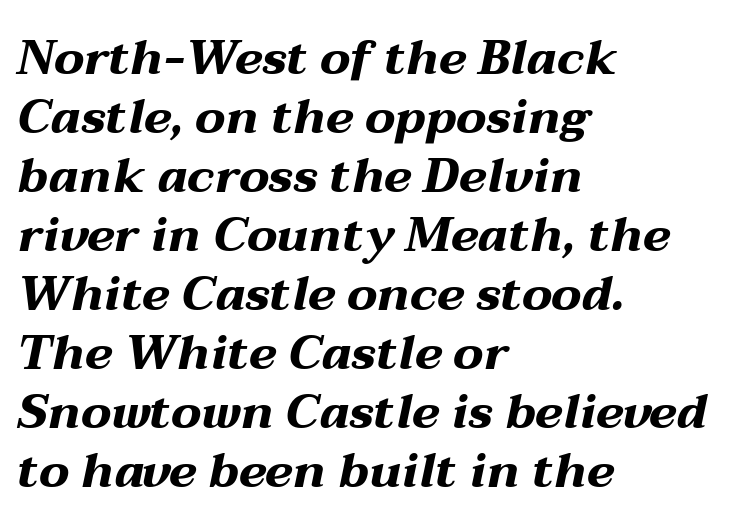
{"italic": "yes", "lean": "right", "slant_degrees": 12, "bold": "yes", "weight": "bold", "width": "wide", "stroke_contrast": "medium", "x_height": "medium", "monospaced": "no", "underline": "no", "align": "left", "line_spacing_ratio": 1.23, "letter_spacing": "normal", "letter_spacing_em": 0.0, "glyph_px": 48}
